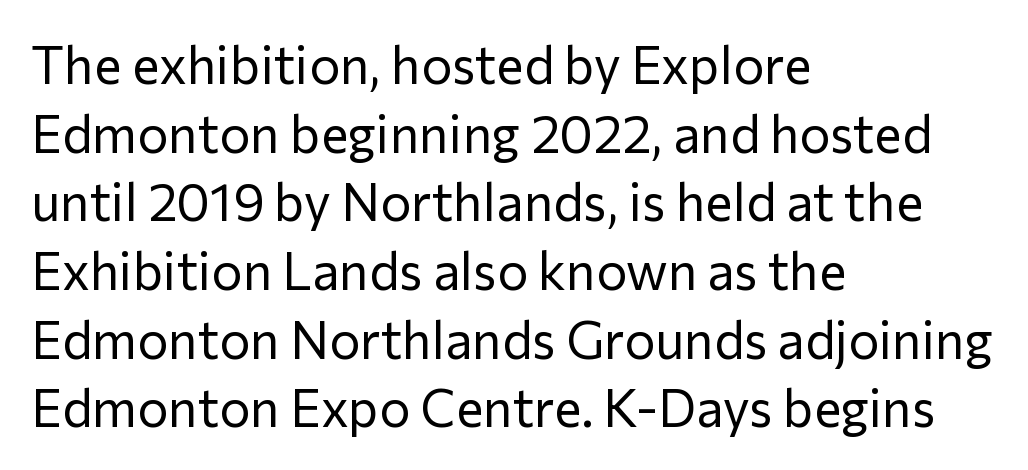
{"serif": "no", "italic": "no", "bold": "no", "weight": "regular", "width": "normal", "stroke_contrast": "low", "x_height": "medium", "monospaced": "no", "underline": "no", "align": "left", "line_spacing": "normal", "line_spacing_ratio": 1.32, "letter_spacing": "normal", "letter_spacing_em": 0.0, "glyph_px": 52}
